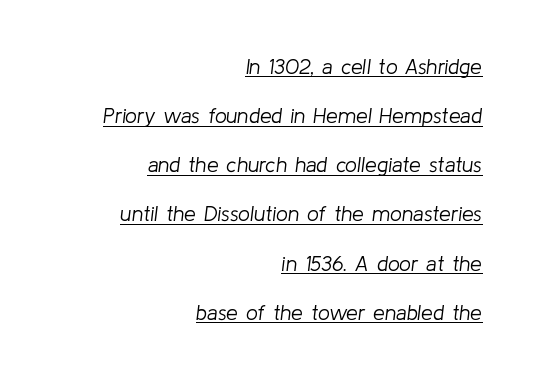
{"italic": "yes", "lean": "right", "slant_degrees": 8, "bold": "no", "underline": "yes", "align": "right", "line_spacing": "loose", "line_spacing_ratio": 2.34, "letter_spacing": "normal", "letter_spacing_em": 0.0, "glyph_px": 21}
